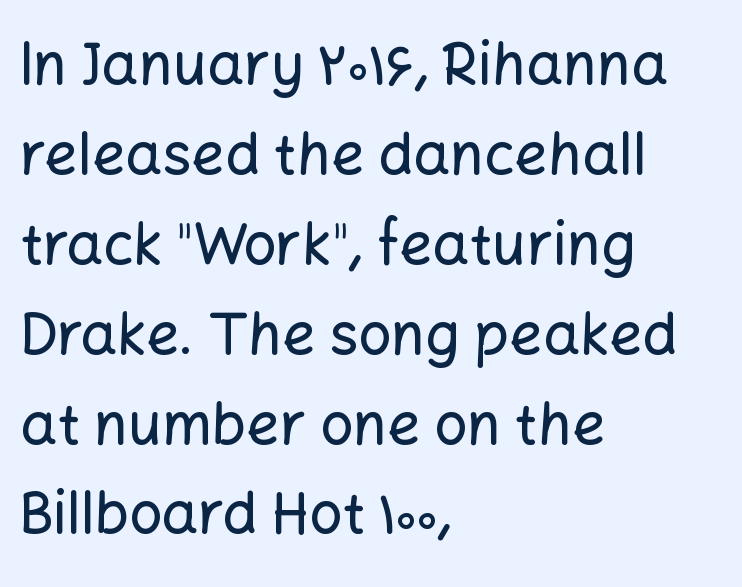
The letters advance in unequal steps, a hallmark of proportional type. The rendering uses a moderate line-height, typical for paragraphs. The designer went with a sans here, leaving each stem footless. Rule under the text: the space is simply empty.
